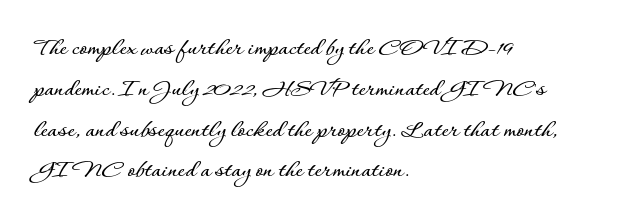
Q: Is the text italic (slanted)? A: Yes.
Q: Is the text underlined? A: No.
Q: How is the paragraph aligned? A: Left-aligned.
Q: Is the spacing between letters normal or unusually wide? A: Normal.
Q: Is the spacing between lines tight, normal or loose? A: Normal.
